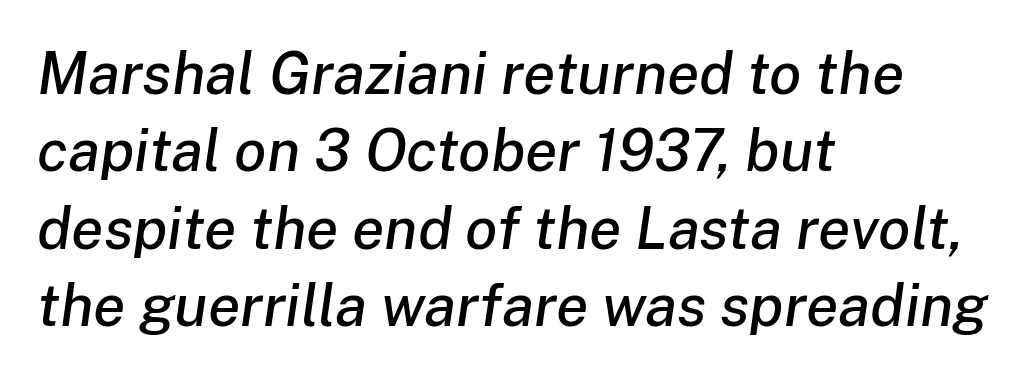
Here the designer chose a conventional face with non-uniform glyph widths. The lines in this sample share a left origin and differ only in where they stop. One glance says typical: line gaps are just what's usual. A clean baseline with only descenders dipping below it. The type is set solid horizontally, with unmodified tracking.
